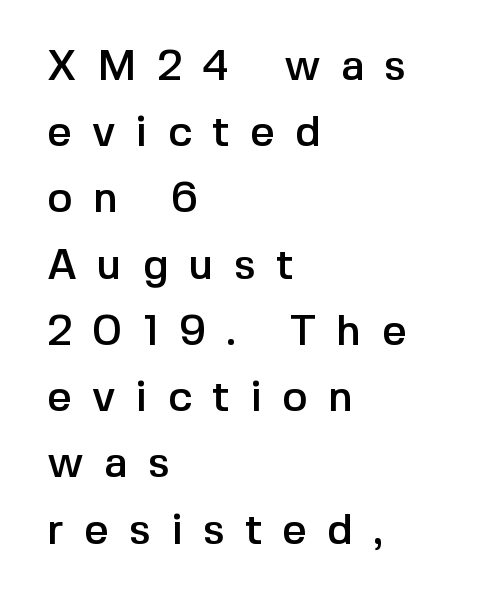
The image shows 43 px sans-serif type, upright; set left-aligned, normal line spacing (1.54x), unusually wide letter spacing (+0.47 em), not underlined; a medium x-height.
